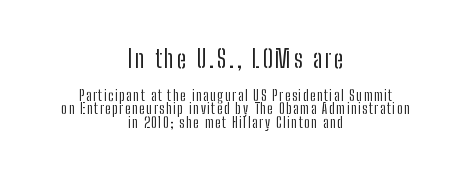
{"italic": "no", "bold": "no", "underline": "no", "align": "center", "line_spacing": "tight", "line_spacing_ratio": 0.98, "larger_block": "first", "size_ratio": 1.71, "glyph_px": 24}
